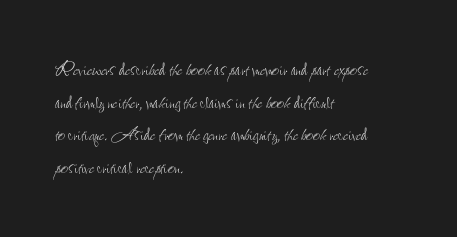
Q: Is the text bold? A: No.
Q: Is the text italic (slanted)? A: Yes.
Q: Is the text underlined? A: No.
Q: How is the paragraph aligned? A: Left-aligned.
Q: Is the spacing between letters normal or unusually wide? A: Normal.
Q: Is the spacing between lines tight, normal or loose? A: Normal.
